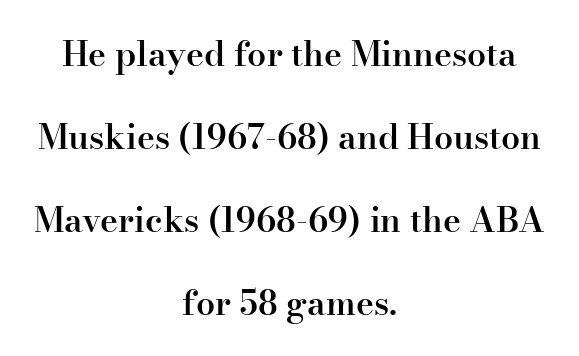
Q: Is the text bold? A: Semi-bold.
Q: Is the text italic (slanted)? A: No, it is upright.
Q: Is the typeface a serif or a sans-serif typeface? A: Serif.
Q: Is the text underlined? A: No.
Q: How is the paragraph aligned? A: Centered.
Q: Is the spacing between letters normal or unusually wide? A: Normal.
Q: Is the spacing between lines tight, normal or loose? A: Loose.
Q: Width (condensed, normal, or wide)? A: Normal.
Q: Stroke contrast? A: High.
Q: x-height? A: Small.
Q: Monospaced? A: No.
